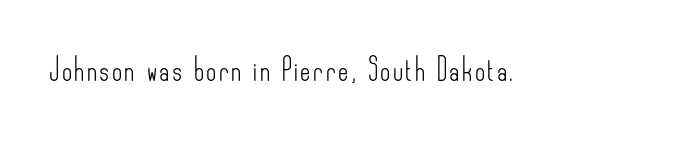
The specimen reads as upright at a glance. The face looks like a standard text weight, possibly lighter. Nobody drew a line under any word here.
